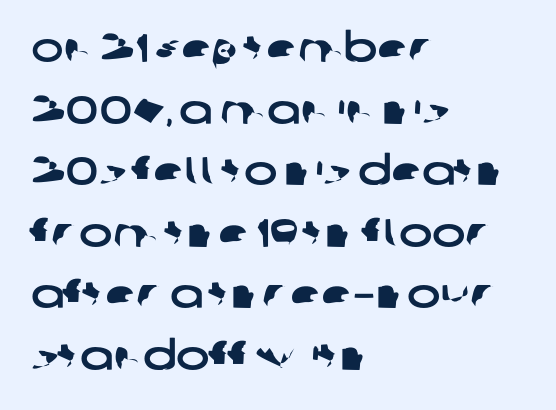
Q: Is the typeface a serif or a sans-serif typeface? A: Sans-serif.
Q: Is the text underlined? A: No.
Q: How is the paragraph aligned? A: Left-aligned.
Q: Is the spacing between letters normal or unusually wide? A: Normal.
Q: Is the spacing between lines tight, normal or loose? A: Normal.
Q: Width (condensed, normal, or wide)? A: Wide.
Q: Stroke contrast? A: Low.
Q: x-height? A: Large.
Q: Monospaced? A: No.
